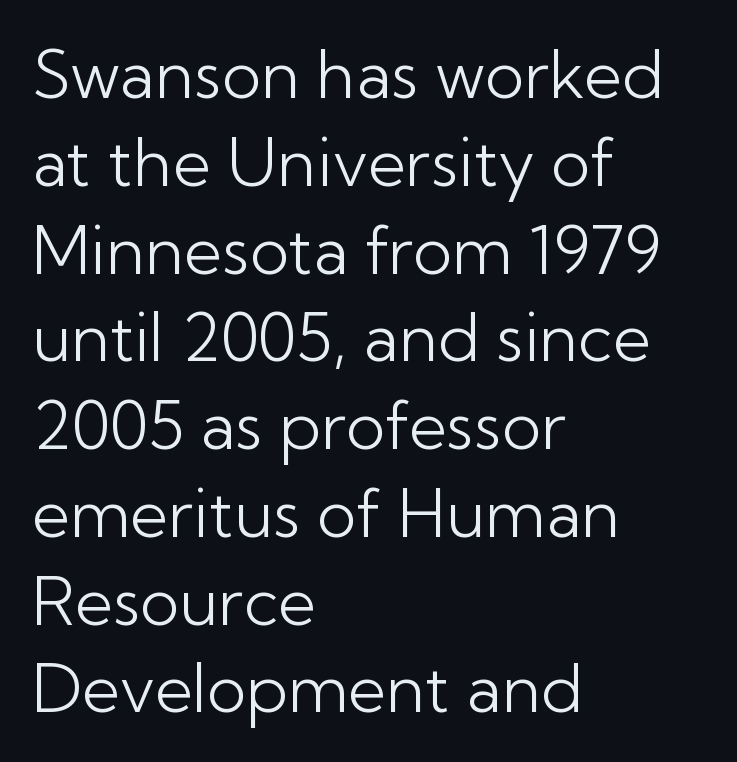
{"serif": "no", "italic": "no", "bold": "no", "weight": "light", "width": "normal", "stroke_contrast": "low", "x_height": "medium", "monospaced": "no", "underline": "no", "align": "left", "line_spacing": "normal", "line_spacing_ratio": 1.33, "letter_spacing": "normal", "letter_spacing_em": 0.0, "glyph_px": 66}
